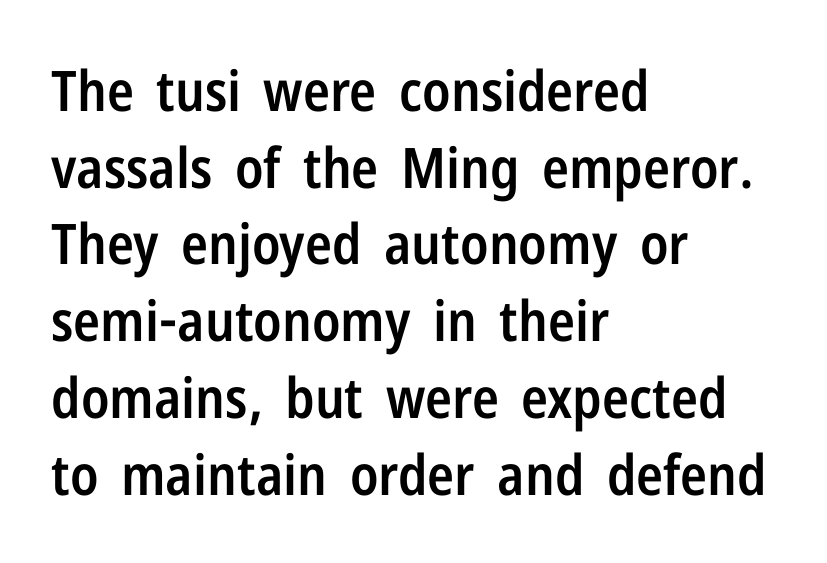
The image shows 56 px semibold, condensed sans-serif type, upright; set left-aligned, normal line spacing (1.37x), normal letter spacing, not underlined; low stroke contrast and a medium x-height.
